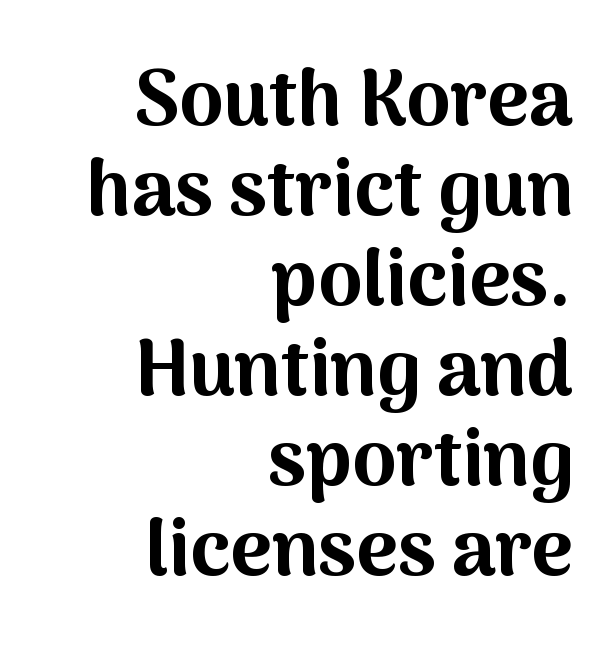
{"serif": "no", "italic": "no", "bold": "yes", "weight": "bold", "width": "normal", "stroke_contrast": "medium", "x_height": "medium", "monospaced": "no", "underline": "no", "align": "right", "line_spacing": "tight", "line_spacing_ratio": 1.14, "letter_spacing": "normal", "letter_spacing_em": 0.0, "glyph_px": 79}
